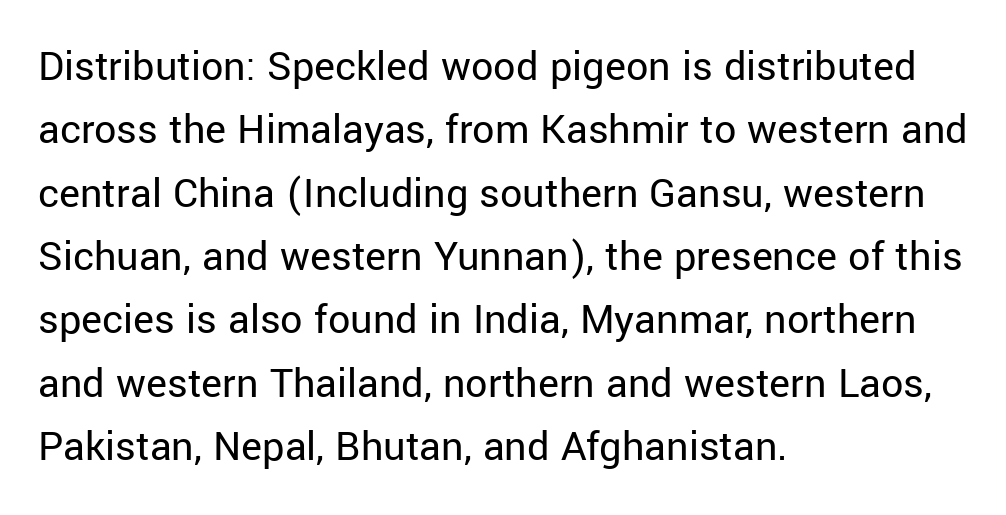
The image shows 44 px regular-weight sans-serif type, upright; set left-aligned, normal line spacing (1.44x), normal letter spacing, not underlined; low stroke contrast and a medium x-height.
